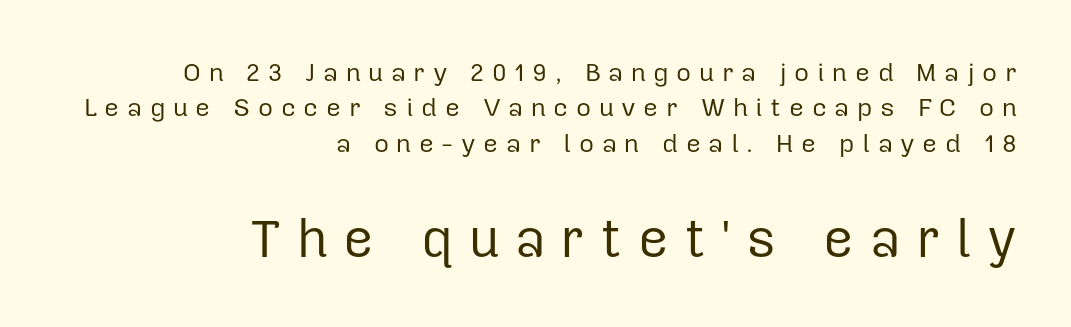
The image shows 53 px regular-weight sans-serif type, upright; set right-aligned, normal line spacing (1.36x), unusually wide letter spacing (+0.29 em), not underlined; the second (bottom) block is 2.04x larger; low stroke contrast and a medium x-height.
